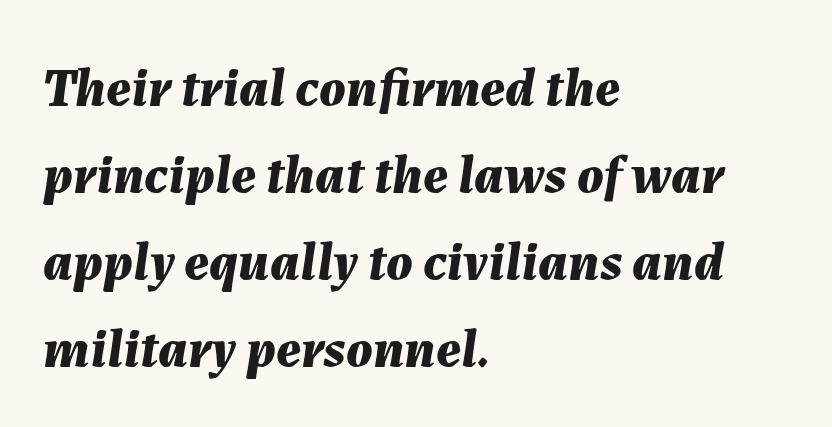
The image shows 55 px bold type, italic (leaning right); set left-aligned, normal line spacing (1.58x), normal letter spacing, not underlined; medium stroke contrast and a medium x-height.
